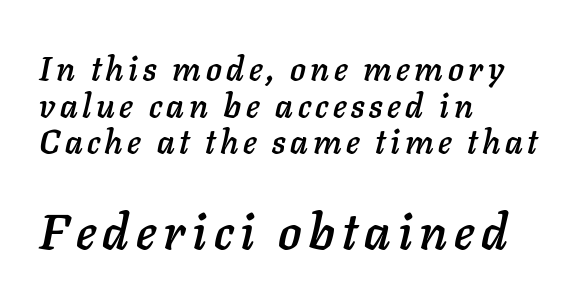
Q: Is the text italic (slanted)? A: Yes, it leans right by about 11 degrees.
Q: Is the text underlined? A: No.
Q: How is the paragraph aligned? A: Left-aligned.
Q: Is the spacing between lines tight, normal or loose? A: Tight.
Q: Which block of text is set in a larger size, the first (top) or the second (bottom)? A: The second (bottom) one.
Q: Width (condensed, normal, or wide)? A: Normal.
Q: Stroke contrast? A: Low.
Q: x-height? A: Medium.
Q: Monospaced? A: No.
